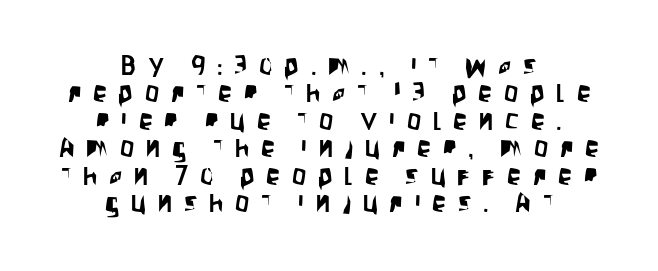
The image shows 28 px condensed sans-serif type, upright; set centered, tight line spacing (0.98x), unusually wide letter spacing (+0.42 em), not underlined; low stroke contrast and a large x-height.
